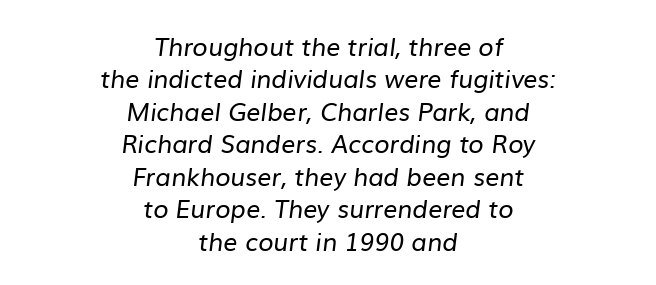
Q: Is the text bold? A: No.
Q: Is the text underlined? A: No.
Q: How is the paragraph aligned? A: Centered.
Q: Is the spacing between letters normal or unusually wide? A: Normal.
Q: Is the spacing between lines tight, normal or loose? A: Normal.
